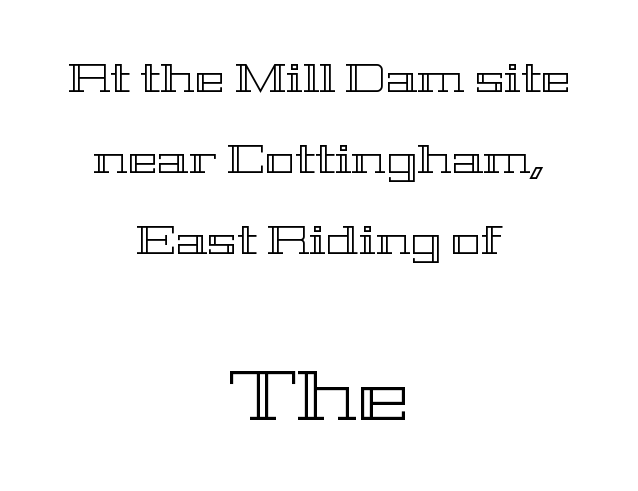
The lines in this sample share a center point and differ in where they start and stop. Proportional: the letters do not fall into vertical columns. The passage shown stacks its lines with a broad gap. Is the letter spacing exaggerated? No — it looks like the ordinary default. A student would notice the bottom passage is typeset larger than what precedes it.
